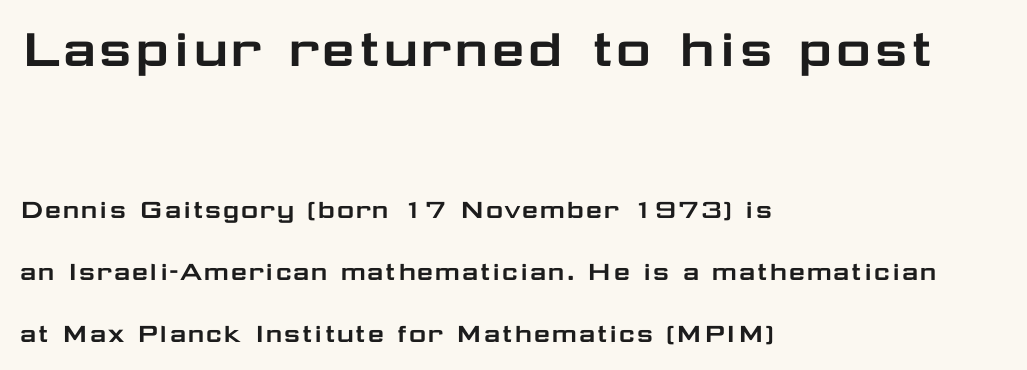
The image shows 61 px wide sans-serif type, upright; set left-aligned, loose line spacing (2.08x), normal letter spacing, not underlined; the first (top) block is 2.03x larger; low stroke contrast and a medium x-height.
